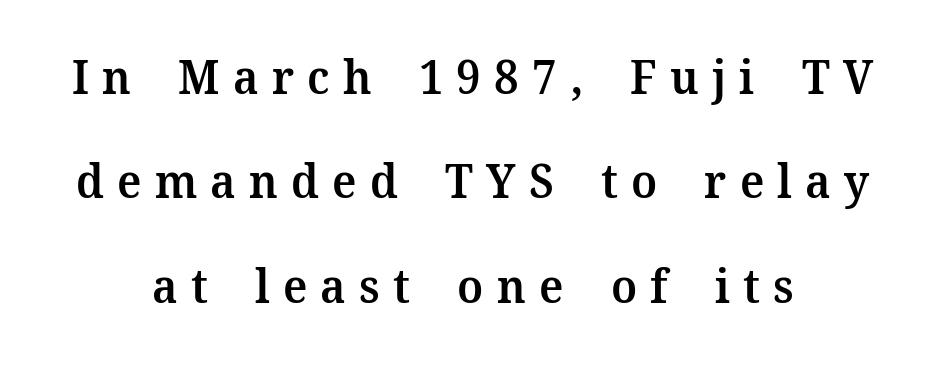
Notice the strokes are somewhat thickened but not fully heavy: this is a semibold. A typesetter would call this proportional, since set widths differ per character. The lines are spread far apart with generous leading. I'd call this a serif setting — the letters wear small feet.
